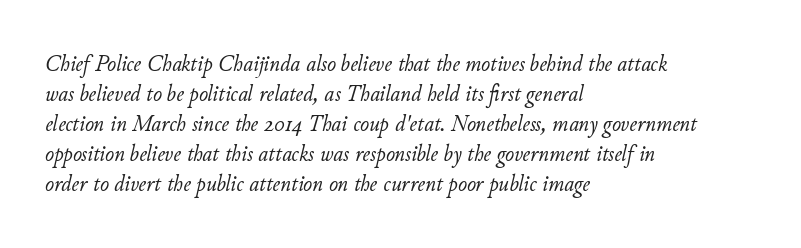
{"italic": "yes", "lean": "right", "slant_degrees": 11, "bold": "no", "underline": "no", "align": "left", "line_spacing": "normal", "line_spacing_ratio": 1.25, "letter_spacing": "normal", "letter_spacing_em": 0.0, "glyph_px": 24}
